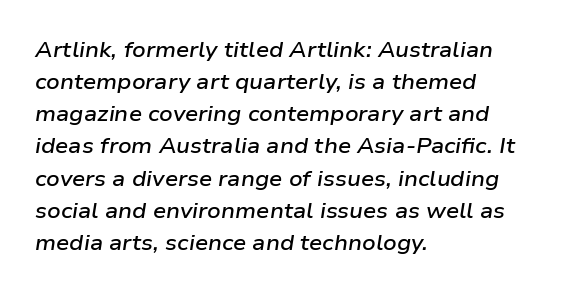
The image shows 21 px text type, italic (leaning right); set left-aligned, normal line spacing (1.53x), normal letter spacing, not underlined.
